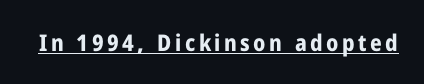
The image shows 23 px bold type, upright; set underlined.
